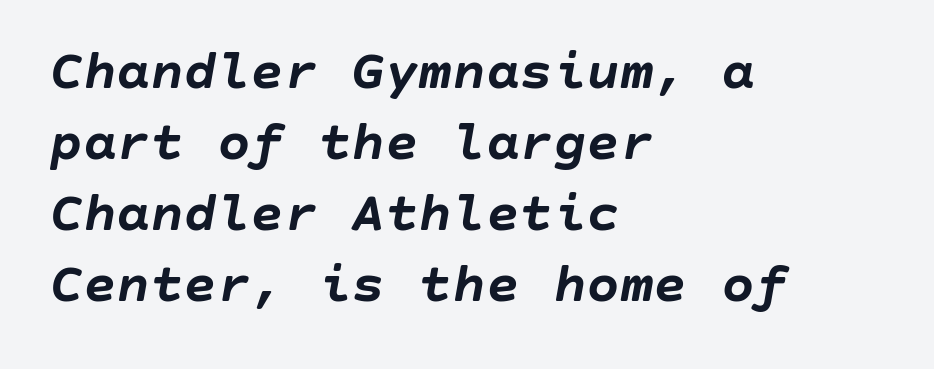
{"italic": "yes", "lean": "right", "slant_degrees": 10, "bold": "yes", "weight": "semibold", "width": "normal", "stroke_contrast": "low", "x_height": "large", "underline": "no", "align": "left", "line_spacing": "normal", "line_spacing_ratio": 1.27, "letter_spacing": "normal", "letter_spacing_em": 0.0, "glyph_px": 56}
